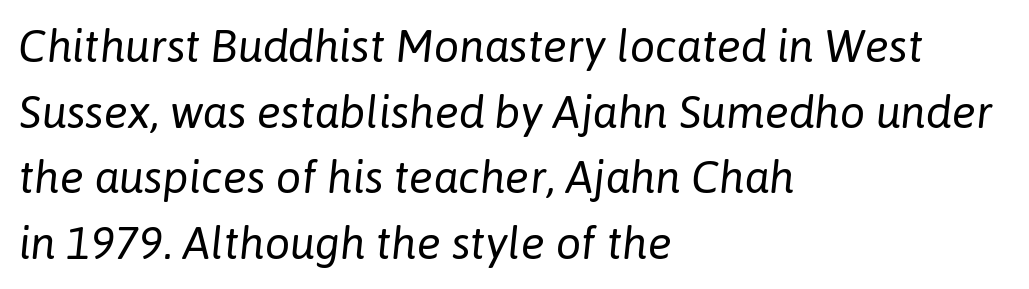
Descender tails drop into unmarked territory. Reading down the block, your eye returns to a fixed left position each line. Is this a fixed-width face? No — the glyphs have proportional, varying widths. An italicized treatment has been applied to the whole sample. On a weight scale, this lands at 450 or below.
